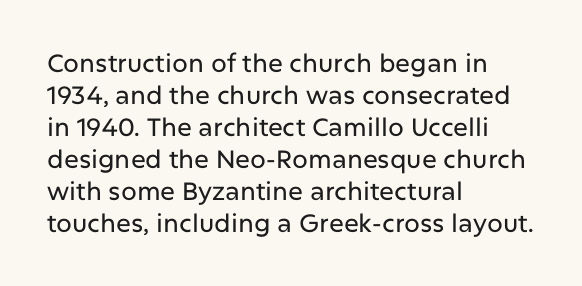
Q: Is the text italic (slanted)? A: No, it is upright.
Q: Is the text underlined? A: No.
Q: How is the paragraph aligned? A: Left-aligned.
Q: Is the spacing between letters normal or unusually wide? A: Normal.
Q: Is the spacing between lines tight, normal or loose? A: Normal.
